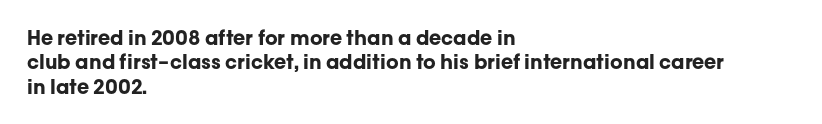
The image shows 20 px bold type, upright; set left-aligned, line spacing 1.22x, normal letter spacing, not underlined.
